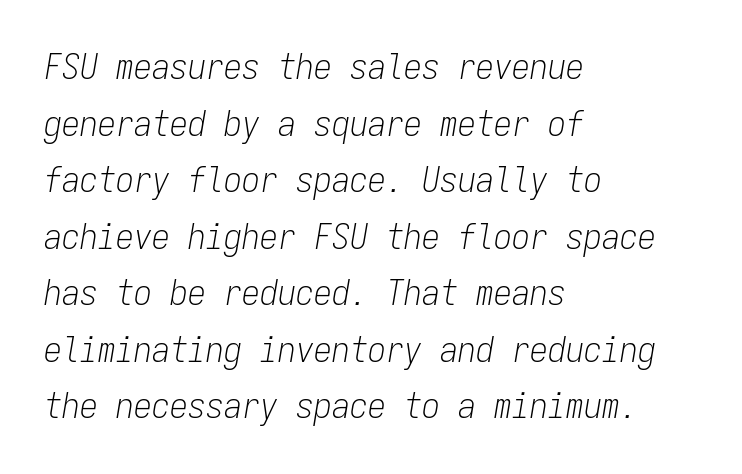
{"italic": "yes", "lean": "right", "slant_degrees": 9, "bold": "no", "weight": "light", "width": "condensed", "stroke_contrast": "low", "x_height": "medium", "monospaced": "yes", "underline": "no", "align": "left", "line_spacing": "normal", "line_spacing_ratio": 1.57, "letter_spacing": "normal", "letter_spacing_em": 0.0, "glyph_px": 36}
